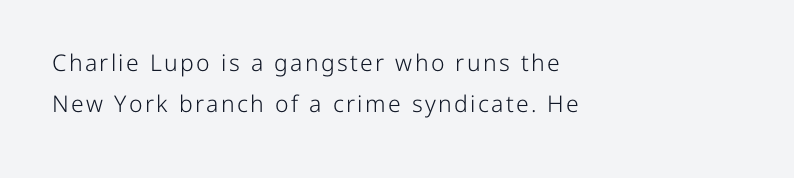
Q: Is the text bold? A: No.
Q: Is the text italic (slanted)? A: No, it is upright.
Q: Is the text underlined? A: No.
Q: How is the paragraph aligned? A: Left-aligned.
